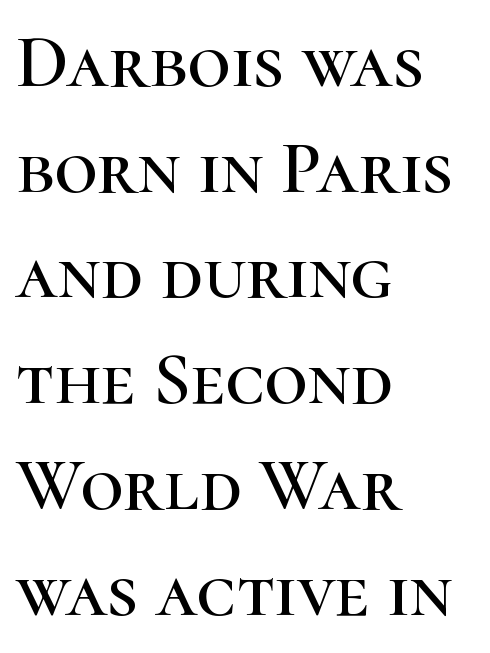
The image shows 75 px serif type, upright; set left-aligned, normal line spacing (1.41x), normal letter spacing, not underlined; high stroke contrast and a medium x-height.
